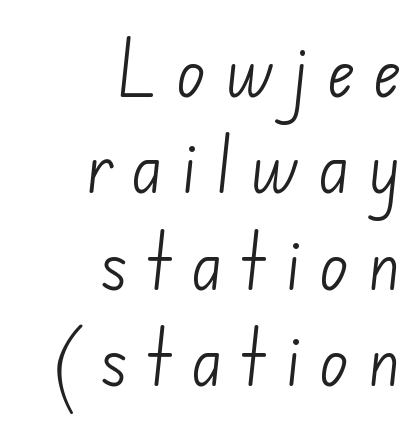
Casual observation: everything's shoved over to the right. Nothing sits at the stroke ends, so this counts as sans-serif. The zone under the glyphs is completely vacant. The designer left line spacing at the default. This is not heavy type; no bold has been used.
